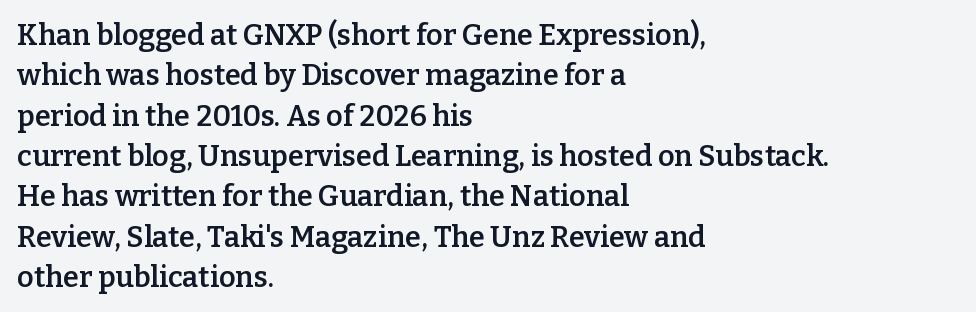
The image shows 29 px semibold serif type, upright; set left-aligned, normal line spacing (1.39x), normal letter spacing, not underlined; low stroke contrast and a medium x-height.
